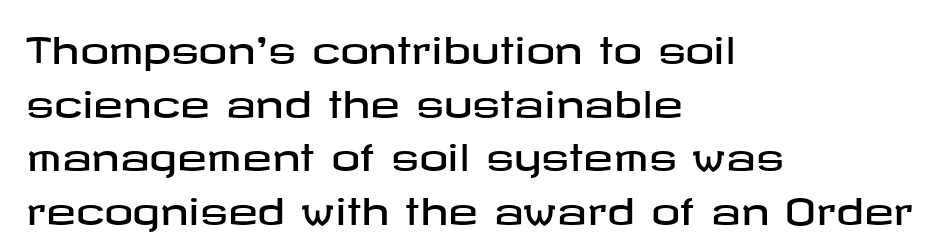
{"serif": "no", "italic": "no", "width": "wide", "stroke_contrast": "low", "x_height": "medium", "underline": "no", "align": "left", "line_spacing": "normal", "line_spacing_ratio": 1.49, "letter_spacing": "normal", "letter_spacing_em": 0.0, "glyph_px": 36}
